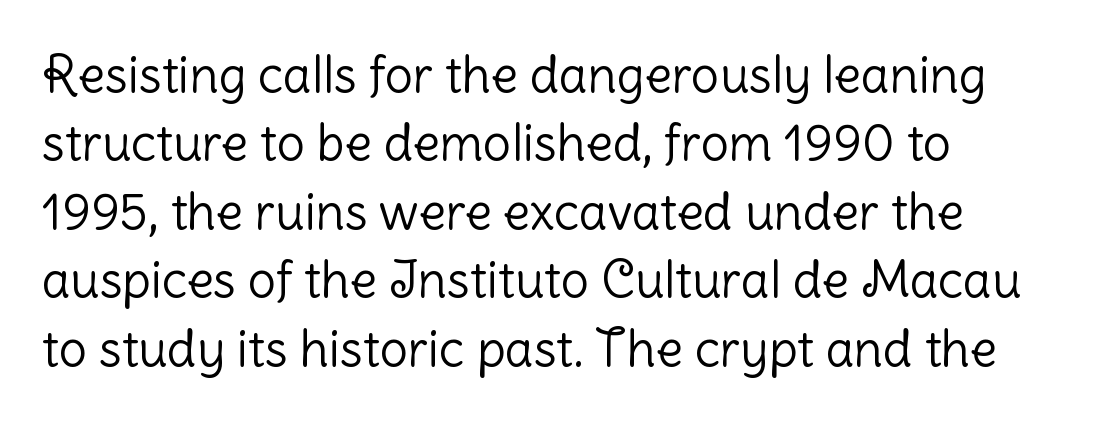
This rendering leaves character spacing at its baseline value. Bare-footed words on every line. Italic? Not at all — the glyphs are vertical. The typesetting does not lean heavy: it is not bold.
